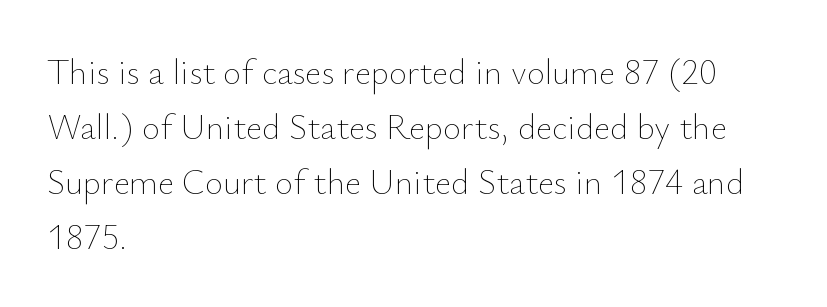
Q: Is the text bold? A: No.
Q: Is the text italic (slanted)? A: No, it is upright.
Q: Is the text underlined? A: No.
Q: How is the paragraph aligned? A: Left-aligned.
Q: Is the spacing between letters normal or unusually wide? A: Normal.
Q: Is the spacing between lines tight, normal or loose? A: Normal.
Q: Width (condensed, normal, or wide)? A: Normal.
Q: Stroke contrast? A: Low.
Q: x-height? A: Small.
Q: Monospaced? A: No.
